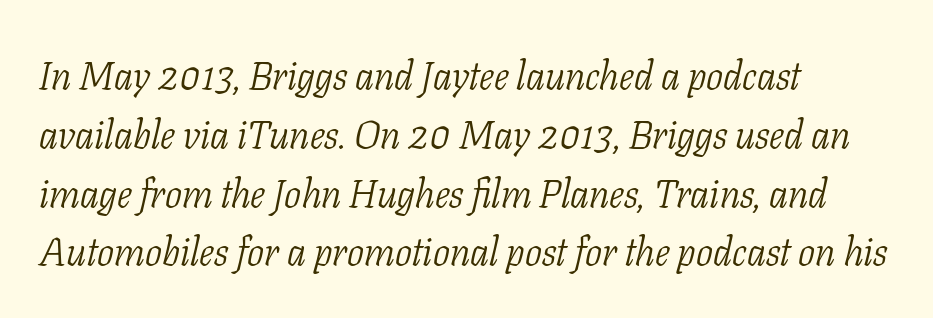
The image shows 40 px light, condensed serif type, italic (leaning right); set left-aligned, normal line spacing (1.47x), normal letter spacing, not underlined; low stroke contrast and a medium x-height.
